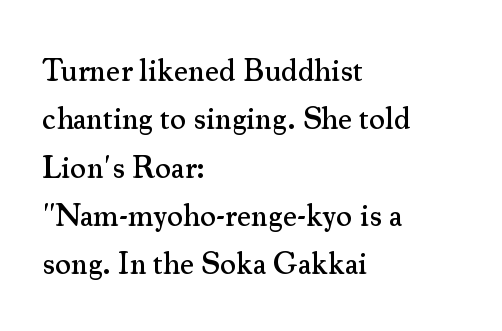
{"serif": "yes", "italic": "no", "width": "normal", "stroke_contrast": "medium", "x_height": "small", "monospaced": "no", "underline": "no", "align": "left", "line_spacing": "normal", "line_spacing_ratio": 1.56, "letter_spacing": "normal", "letter_spacing_em": 0.0, "glyph_px": 31}
